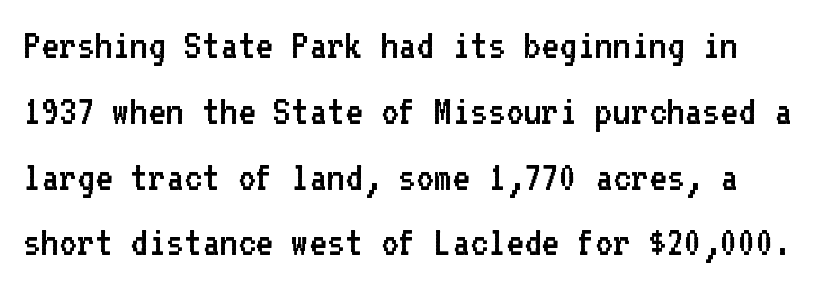
{"serif": "no", "italic": "no", "bold": "no", "weight": "regular", "width": "normal", "stroke_contrast": "low", "x_height": "medium", "monospaced": "yes", "underline": "no", "line_spacing": "normal", "line_spacing_ratio": 1.53, "letter_spacing": "normal", "letter_spacing_em": 0.0, "glyph_px": 43}
